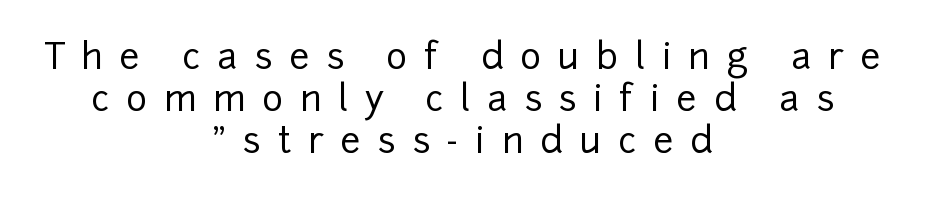
Q: Is the text italic (slanted)? A: No, it is upright.
Q: Is the typeface a serif or a sans-serif typeface? A: Sans-serif.
Q: Is the text underlined? A: No.
Q: How is the paragraph aligned? A: Centered.
Q: Is the spacing between letters normal or unusually wide? A: Unusually wide.
Q: Width (condensed, normal, or wide)? A: Normal.
Q: Stroke contrast? A: Low.
Q: x-height? A: Medium.
Q: Monospaced? A: No.
